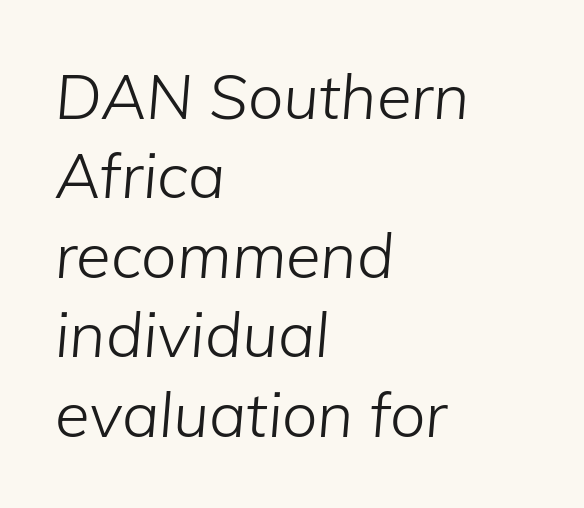
Counters stay open thanks to moderate or lighter strokes. Only glyphs here, with clear space below each row. Rows of type keep a routine distance in the vertical direction. The setting favours the left margin, as ordinary paragraphs usually do.
